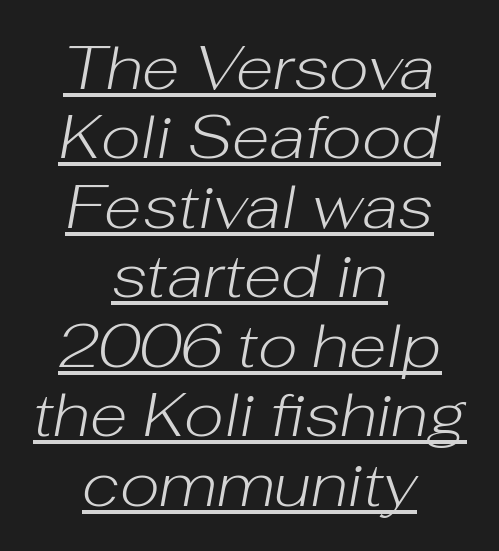
{"italic": "yes", "lean": "right", "slant_degrees": 10, "bold": "no", "weight": "light", "width": "normal", "stroke_contrast": "low", "x_height": "medium", "monospaced": "no", "underline": "yes", "align": "center", "line_spacing": "tight", "line_spacing_ratio": 1.12, "letter_spacing": "normal", "letter_spacing_em": 0.0, "glyph_px": 62}
